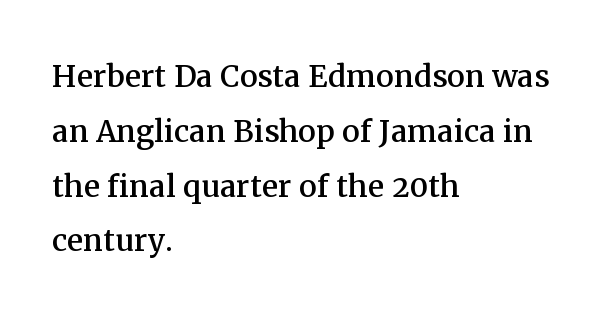
Q: Is the text italic (slanted)? A: No, it is upright.
Q: Is the typeface a serif or a sans-serif typeface? A: Serif.
Q: Is the text underlined? A: No.
Q: How is the paragraph aligned? A: Left-aligned.
Q: Is the spacing between letters normal or unusually wide? A: Normal.
Q: Is the spacing between lines tight, normal or loose? A: Normal.
Q: Width (condensed, normal, or wide)? A: Normal.
Q: Stroke contrast? A: Medium.
Q: x-height? A: Medium.
Q: Monospaced? A: No.
